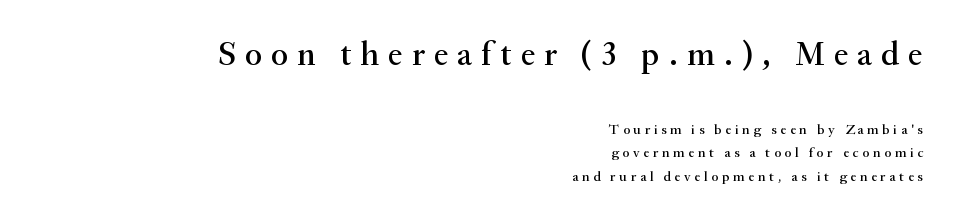
{"serif": "yes", "italic": "no", "width": "normal", "stroke_contrast": "medium", "x_height": "small", "monospaced": "no", "underline": "no", "align": "right", "line_spacing": "normal", "line_spacing_ratio": 1.67, "letter_spacing": "wide", "letter_spacing_em": 0.26, "larger_block": "first", "size_ratio": 2.43, "glyph_px": 34}
